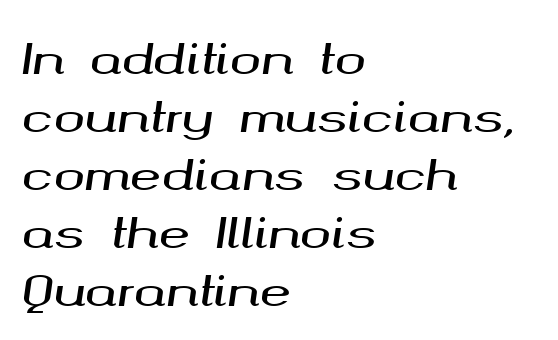
Whoever set this chose a conventional vertical rhythm. The text block is weighted toward the left margin, trailing off unevenly rightward. The passage shown leans; its letterforms are oblique. A typesetter would call this zero additional tracking. Think of a printed novel: that variable character pitch is what you see here. Honestly, there is no underline to notice here at all.
